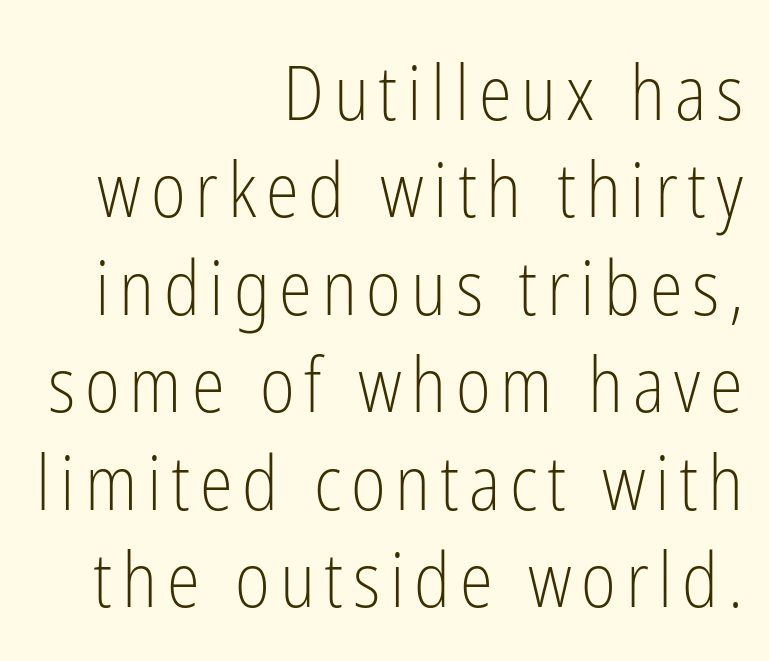
The image shows 75 px light, condensed sans-serif type, upright; set right-aligned, normal line spacing (1.3x), not underlined; low stroke contrast and a medium x-height.
